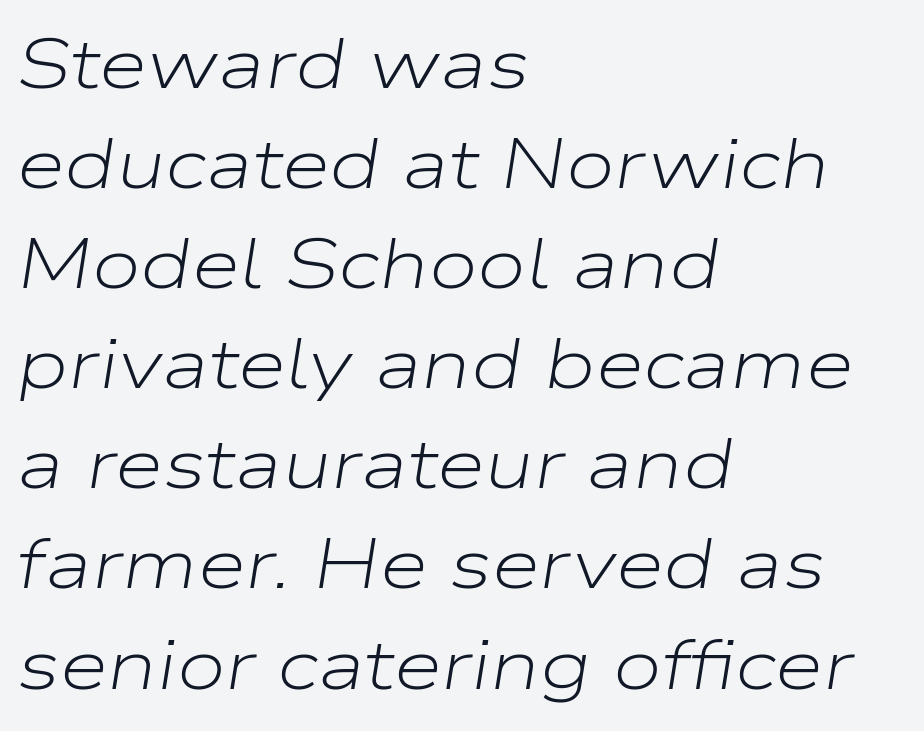
Q: Is the text bold? A: No.
Q: Is the text italic (slanted)? A: Yes, it leans right by about 9 degrees.
Q: Is the text underlined? A: No.
Q: How is the paragraph aligned? A: Left-aligned.
Q: Is the spacing between letters normal or unusually wide? A: Normal.
Q: Is the spacing between lines tight, normal or loose? A: Normal.
Q: Width (condensed, normal, or wide)? A: Wide.
Q: Stroke contrast? A: Low.
Q: x-height? A: Medium.
Q: Monospaced? A: No.
